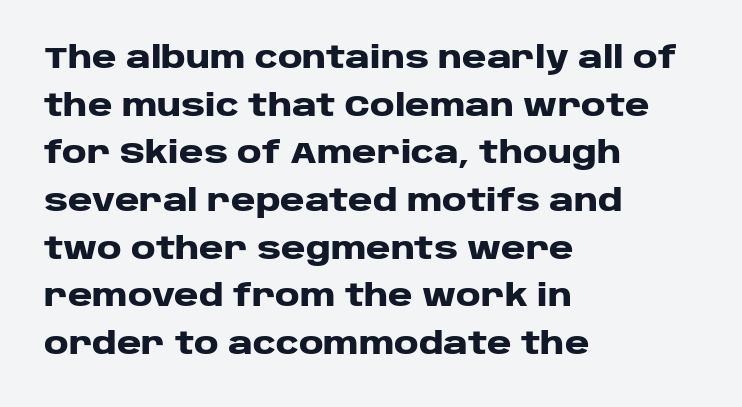
Q: Is the text bold? A: Yes.
Q: Is the text italic (slanted)? A: No, it is upright.
Q: Is the typeface a serif or a sans-serif typeface? A: Sans-serif.
Q: Is the text underlined? A: No.
Q: How is the paragraph aligned? A: Left-aligned.
Q: Is the spacing between letters normal or unusually wide? A: Normal.
Q: Is the spacing between lines tight, normal or loose? A: Normal.
Q: Width (condensed, normal, or wide)? A: Wide.
Q: Stroke contrast? A: Low.
Q: x-height? A: Large.
Q: Monospaced? A: No.
